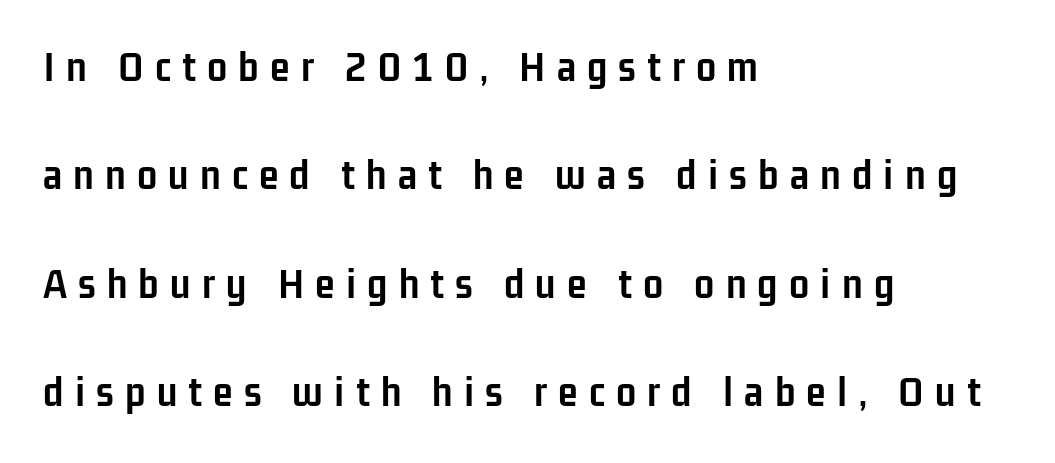
{"serif": "no", "italic": "no", "bold": "yes", "weight": "semibold", "width": "condensed", "stroke_contrast": "low", "x_height": "medium", "monospaced": "no", "underline": "no", "align": "left", "line_spacing": "loose", "line_spacing_ratio": 2.41, "letter_spacing": "wide", "letter_spacing_em": 0.25, "glyph_px": 45}
